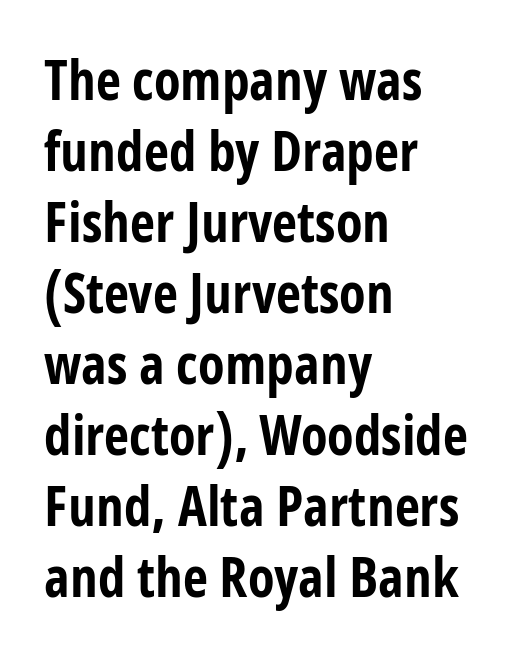
Q: Is the text bold? A: Yes.
Q: Is the text italic (slanted)? A: No, it is upright.
Q: Is the typeface a serif or a sans-serif typeface? A: Sans-serif.
Q: Is the text underlined? A: No.
Q: How is the paragraph aligned? A: Left-aligned.
Q: Is the spacing between letters normal or unusually wide? A: Normal.
Q: Is the spacing between lines tight, normal or loose? A: Normal.
Q: Width (condensed, normal, or wide)? A: Condensed.
Q: Stroke contrast? A: Low.
Q: x-height? A: Medium.
Q: Monospaced? A: No.
